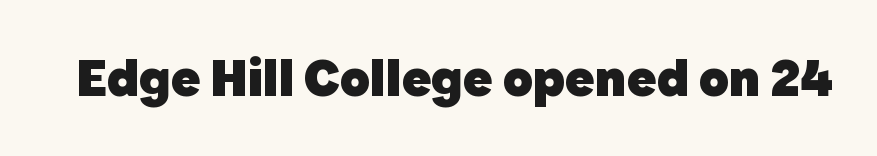
Q: Is the text bold? A: Yes.
Q: Is the text italic (slanted)? A: No, it is upright.
Q: Is the typeface a serif or a sans-serif typeface? A: Sans-serif.
Q: Is the text underlined? A: No.
Q: Is the spacing between letters normal or unusually wide? A: Normal.
Q: Width (condensed, normal, or wide)? A: Normal.
Q: x-height? A: Medium.
Q: Monospaced? A: No.
